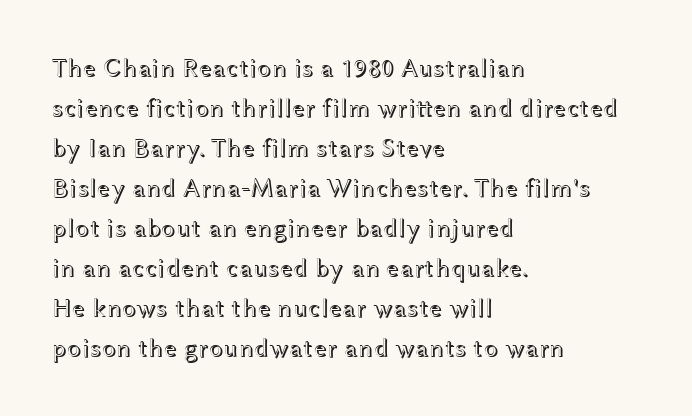
Q: Is the text italic (slanted)? A: No, it is upright.
Q: Is the text underlined? A: No.
Q: How is the paragraph aligned? A: Left-aligned.
Q: Is the spacing between letters normal or unusually wide? A: Normal.
Q: Is the spacing between lines tight, normal or loose? A: Normal.
